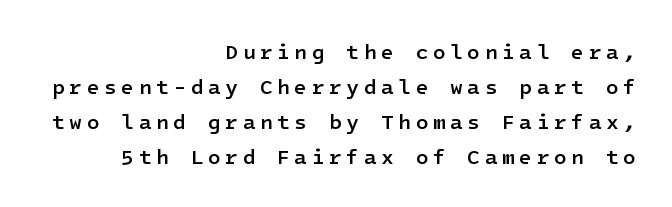
Stroke thickness is moderately raised; the sample reads as semibold. What stands out about the letter spacing? Its width — letters are far apart. Compared with typical paragraphs, the rows here are spaced about the same. If you drew a ruler down the right edge, every line would touch it. Vertical strokes here are truly vertical. The space beneath each line is pristine and unruled.
